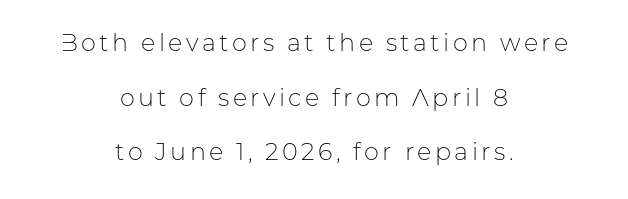
The image shows 24 px text type, upright; set centered, loose line spacing (2.28x), not underlined.
